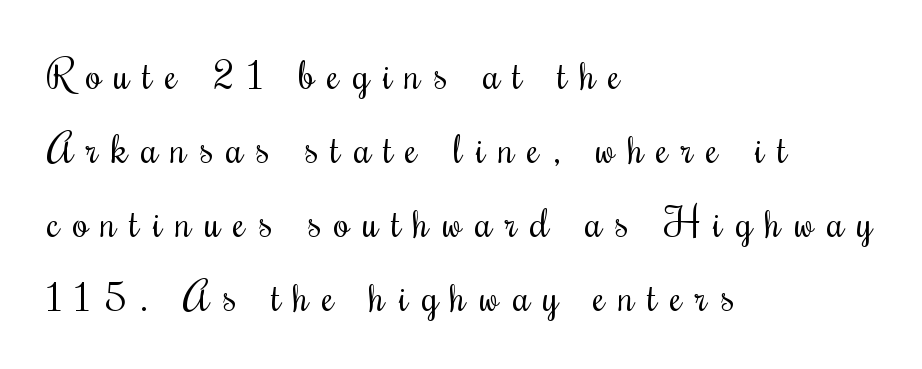
Q: Is the text bold? A: No.
Q: Is the text italic (slanted)? A: Yes.
Q: Is the typeface a serif or a sans-serif typeface? A: Serif.
Q: Is the text underlined? A: No.
Q: How is the paragraph aligned? A: Left-aligned.
Q: Is the spacing between letters normal or unusually wide? A: Unusually wide.
Q: Width (condensed, normal, or wide)? A: Condensed.
Q: Stroke contrast? A: Medium.
Q: x-height? A: Small.
Q: Monospaced? A: No.
